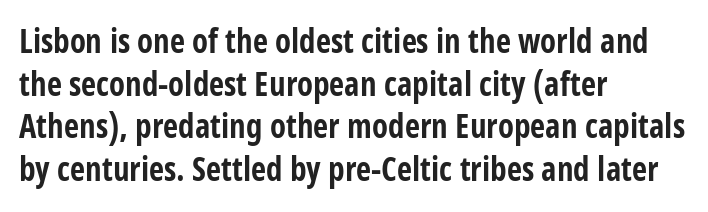
{"serif": "no", "italic": "no", "bold": "yes", "weight": "bold", "width": "condensed", "stroke_contrast": "low", "x_height": "large", "monospaced": "no", "underline": "no", "align": "left", "line_spacing": "normal", "line_spacing_ratio": 1.29, "letter_spacing": "normal", "letter_spacing_em": 0.0, "glyph_px": 33}
